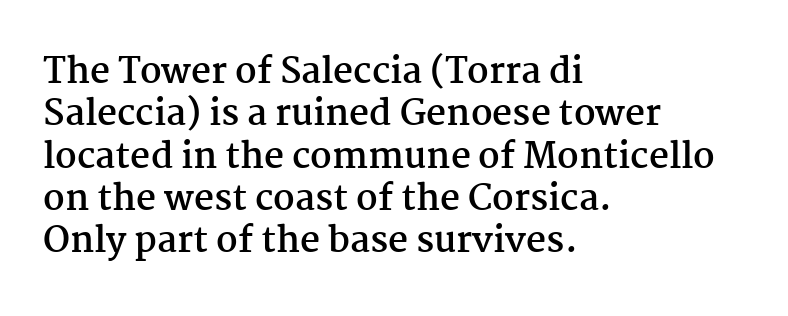
The image shows 35 px semibold serif type, upright; set left-aligned, line spacing 1.21x, normal letter spacing, not underlined; medium stroke contrast and a medium x-height.
